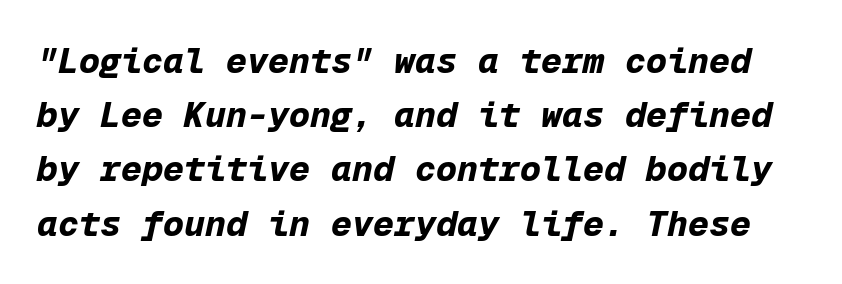
{"italic": "yes", "lean": "right", "slant_degrees": 12, "bold": "yes", "weight": "bold", "width": "normal", "stroke_contrast": "low", "x_height": "medium", "monospaced": "yes", "underline": "no", "line_spacing": "normal", "line_spacing_ratio": 1.55, "letter_spacing": "normal", "letter_spacing_em": 0.0, "glyph_px": 35}
